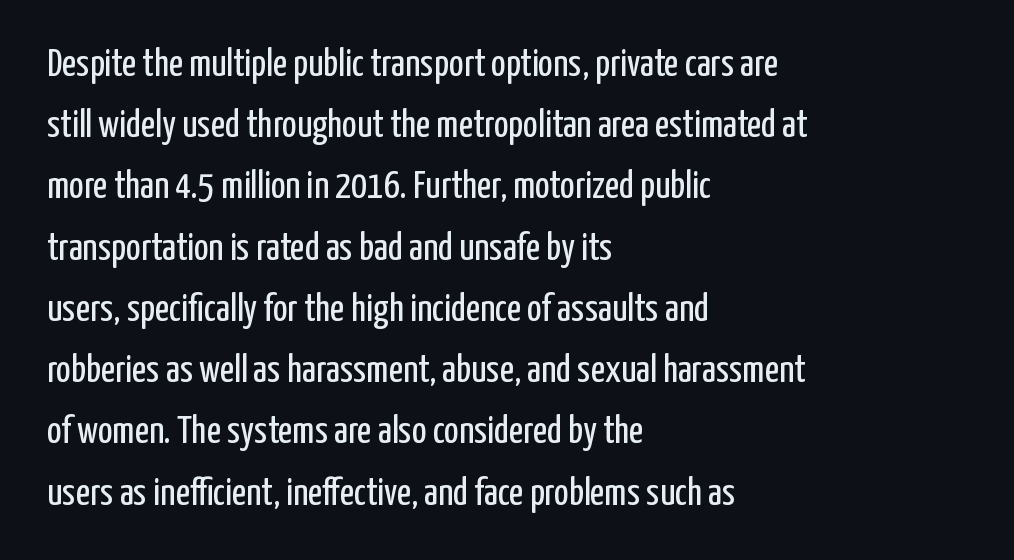
Q: Is the text bold? A: No.
Q: Is the text italic (slanted)? A: No, it is upright.
Q: Is the typeface a serif or a sans-serif typeface? A: Sans-serif.
Q: Is the text underlined? A: No.
Q: How is the paragraph aligned? A: Left-aligned.
Q: Is the spacing between letters normal or unusually wide? A: Normal.
Q: Is the spacing between lines tight, normal or loose? A: Normal.
Q: Width (condensed, normal, or wide)? A: Condensed.
Q: Stroke contrast? A: Low.
Q: x-height? A: Medium.
Q: Monospaced? A: No.
